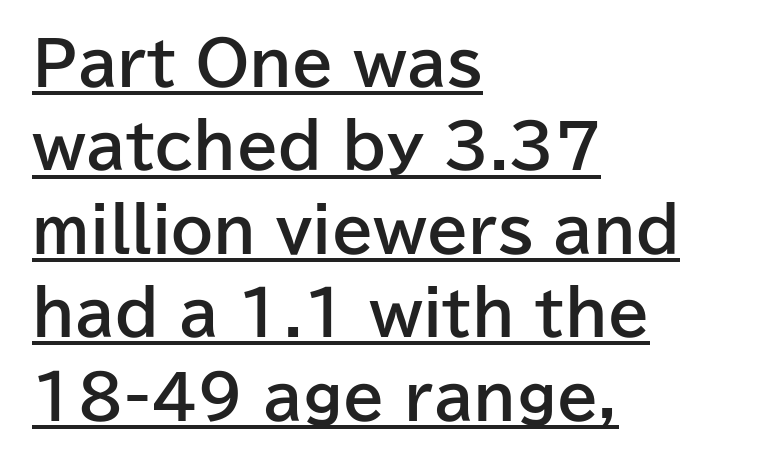
Q: Is the text bold? A: Yes.
Q: Is the text italic (slanted)? A: No, it is upright.
Q: Is the typeface a serif or a sans-serif typeface? A: Sans-serif.
Q: Is the text underlined? A: Yes.
Q: How is the paragraph aligned? A: Left-aligned.
Q: Is the spacing between letters normal or unusually wide? A: Normal.
Q: Is the spacing between lines tight, normal or loose? A: Normal.
Q: Width (condensed, normal, or wide)? A: Normal.
Q: Stroke contrast? A: Low.
Q: x-height? A: Medium.
Q: Monospaced? A: No.
